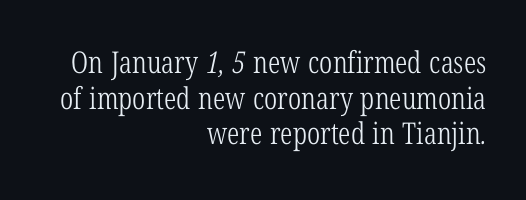
The image shows 30 px light, condensed serif type; set right-aligned, line spacing 1.19x, normal letter spacing, not underlined; low stroke contrast and a medium x-height.
